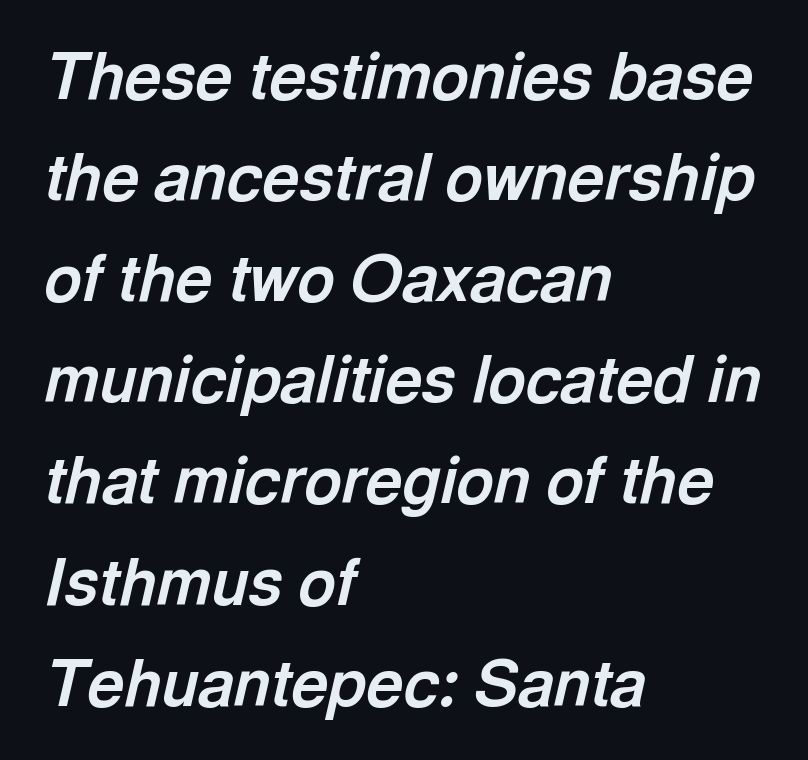
{"italic": "yes", "lean": "right", "slant_degrees": 13, "bold": "yes", "weight": "bold", "width": "normal", "x_height": "medium", "monospaced": "no", "underline": "no", "align": "left", "line_spacing": "normal", "line_spacing_ratio": 1.58, "letter_spacing": "normal", "letter_spacing_em": 0.0, "glyph_px": 64}
